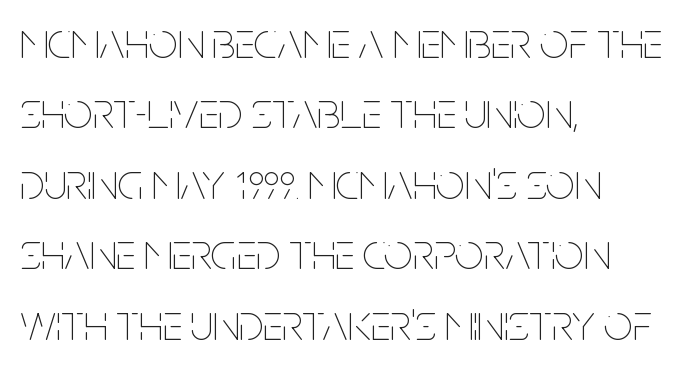
Q: Is the text bold? A: No.
Q: Is the text italic (slanted)? A: No, it is upright.
Q: Is the text underlined? A: No.
Q: How is the paragraph aligned? A: Left-aligned.
Q: Is the spacing between letters normal or unusually wide? A: Normal.
Q: Is the spacing between lines tight, normal or loose? A: Normal.
Q: Width (condensed, normal, or wide)? A: Condensed.
Q: Stroke contrast? A: Low.
Q: x-height? A: Large.
Q: Monospaced? A: No.
